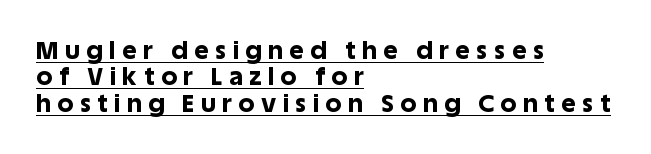
The vertical gap from one line to the next is small. A student would call this left alignment; a typographer would say flush left, rag right. Tracking value appears strongly positive — letters spread wide. Nope, not italic — everything's standing straight.
